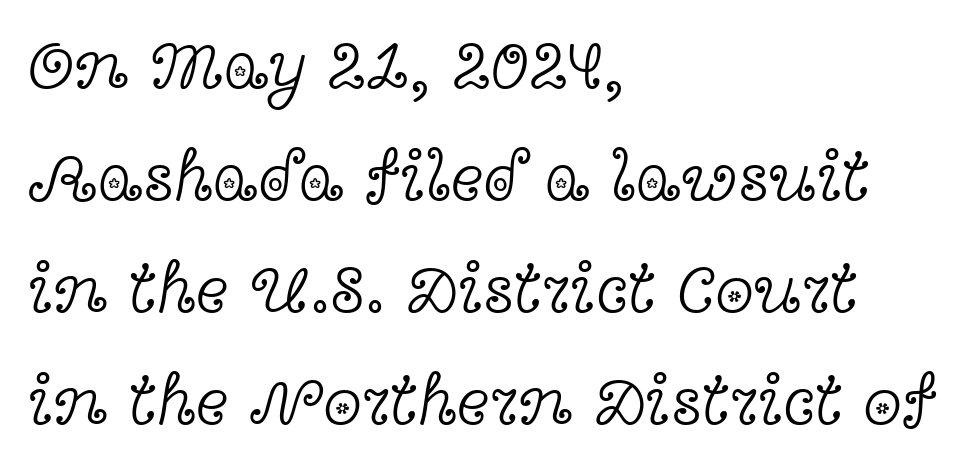
{"serif": "yes", "bold": "no", "weight": "light", "width": "wide", "x_height": "medium", "monospaced": "no", "underline": "no", "align": "left", "line_spacing": "normal", "line_spacing_ratio": 1.6, "letter_spacing": "normal", "letter_spacing_em": 0.0, "glyph_px": 70}
